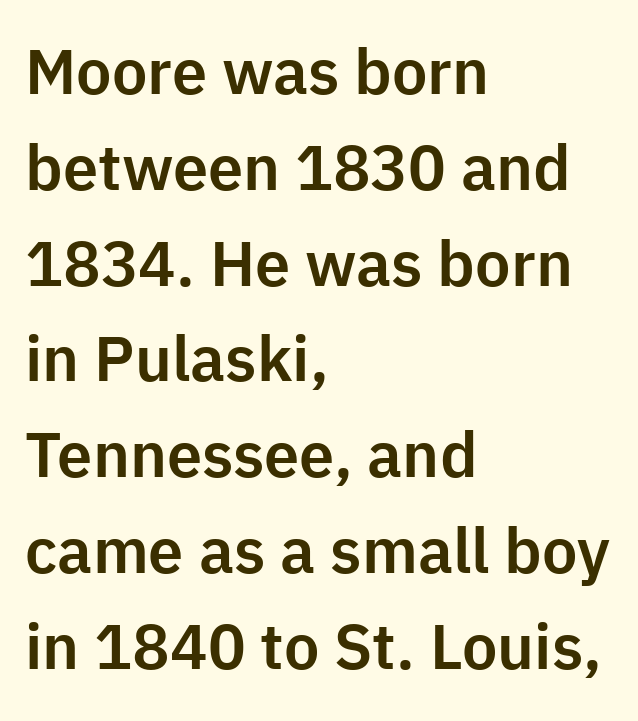
Character widths vary here, with narrow letters taking less room than wide ones. Is this a sans? Yes — the strokes have no serifs. Alignment: flush left. Look at the tracking — it's just the regular setting, nothing added.
